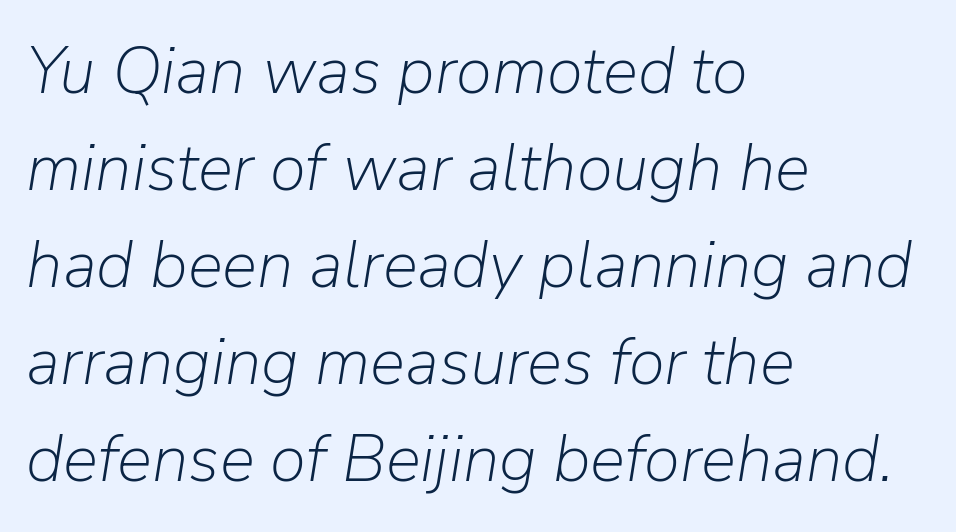
Q: Is the text bold? A: No.
Q: Is the text italic (slanted)? A: Yes, it leans right by about 9 degrees.
Q: Is the text underlined? A: No.
Q: How is the paragraph aligned? A: Left-aligned.
Q: Is the spacing between letters normal or unusually wide? A: Normal.
Q: Is the spacing between lines tight, normal or loose? A: Normal.
Q: Width (condensed, normal, or wide)? A: Normal.
Q: Stroke contrast? A: Low.
Q: x-height? A: Medium.
Q: Monospaced? A: No.
